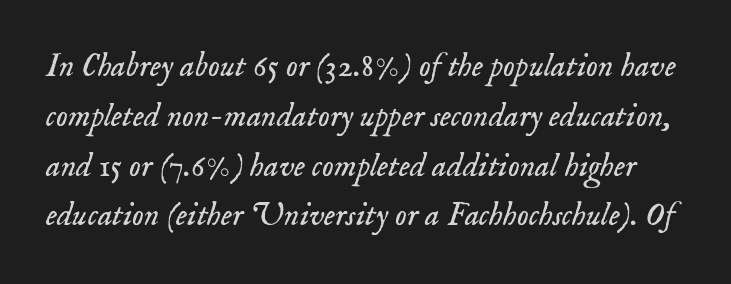
The typeface chosen for these lines features serifs. Is this a heavy cut? Hardly; it is regular or lighter. Proportional: the letters do not fall into vertical columns. The text carries the slant typical of an italic or oblique font.
